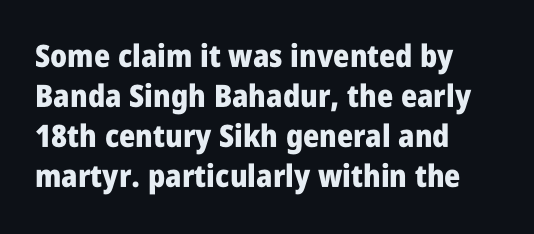
Q: Is the text bold? A: Yes.
Q: Is the text italic (slanted)? A: No, it is upright.
Q: Is the typeface a serif or a sans-serif typeface? A: Sans-serif.
Q: Is the text underlined? A: No.
Q: How is the paragraph aligned? A: Left-aligned.
Q: Is the spacing between letters normal or unusually wide? A: Normal.
Q: Is the spacing between lines tight, normal or loose? A: Normal.
Q: Width (condensed, normal, or wide)? A: Condensed.
Q: Stroke contrast? A: Low.
Q: x-height? A: Large.
Q: Monospaced? A: No.
